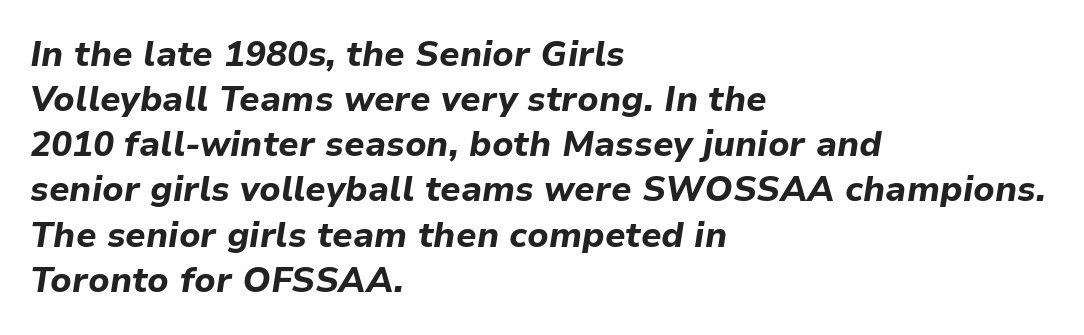
The image shows 35 px bold type, italic (leaning right); set left-aligned, normal line spacing (1.29x), normal letter spacing, not underlined; low stroke contrast and a medium x-height.
